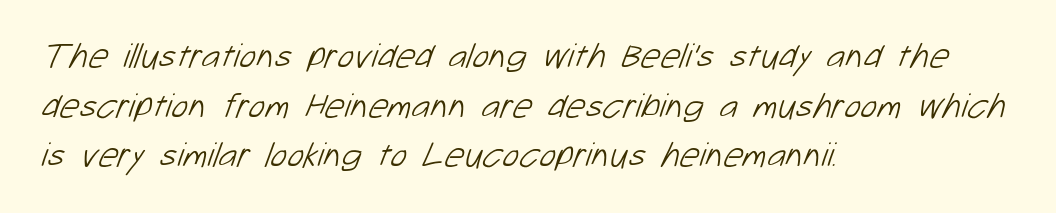
Q: Is the text bold? A: No.
Q: Is the typeface a serif or a sans-serif typeface? A: Sans-serif.
Q: Is the text underlined? A: No.
Q: How is the paragraph aligned? A: Left-aligned.
Q: Is the spacing between letters normal or unusually wide? A: Normal.
Q: Is the spacing between lines tight, normal or loose? A: Normal.
Q: Width (condensed, normal, or wide)? A: Normal.
Q: Stroke contrast? A: Low.
Q: x-height? A: Medium.
Q: Monospaced? A: No.
